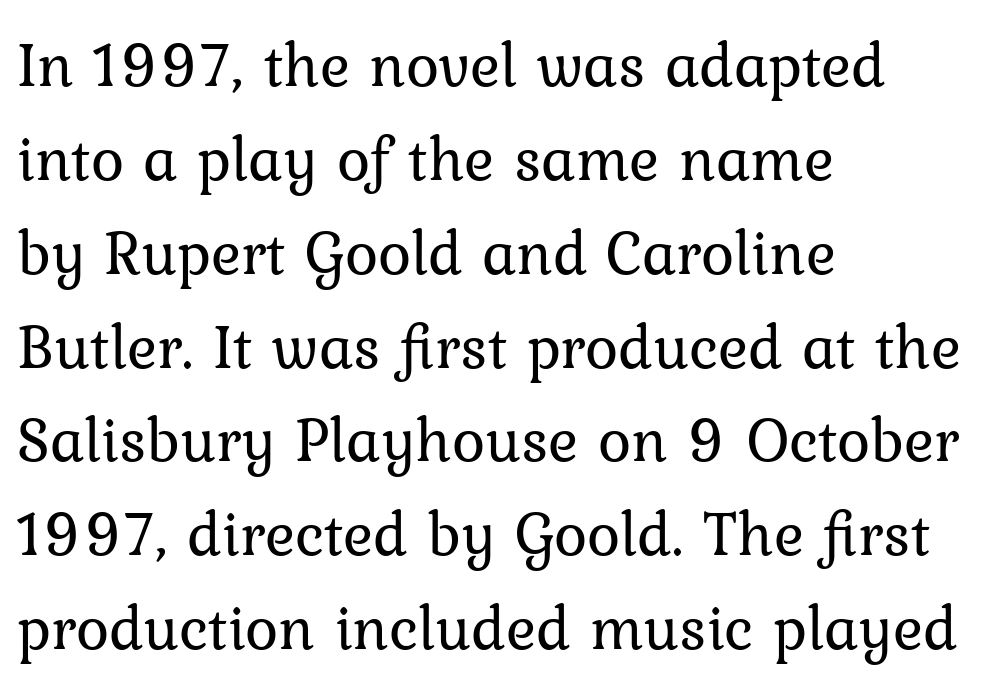
Q: Is the text bold? A: No.
Q: Is the text italic (slanted)? A: No, it is upright.
Q: Is the typeface a serif or a sans-serif typeface? A: Serif.
Q: Is the text underlined? A: No.
Q: How is the paragraph aligned? A: Left-aligned.
Q: Is the spacing between letters normal or unusually wide? A: Normal.
Q: Is the spacing between lines tight, normal or loose? A: Normal.
Q: Width (condensed, normal, or wide)? A: Normal.
Q: Stroke contrast? A: Low.
Q: x-height? A: Medium.
Q: Monospaced? A: No.
